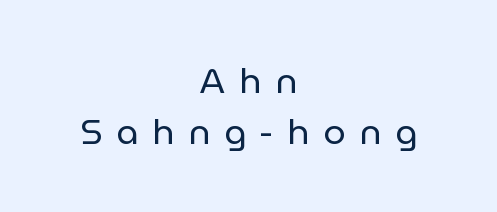
Q: Is the text bold? A: No.
Q: Is the text italic (slanted)? A: No, it is upright.
Q: Is the typeface a serif or a sans-serif typeface? A: Sans-serif.
Q: Is the text underlined? A: No.
Q: How is the paragraph aligned? A: Centered.
Q: Is the spacing between letters normal or unusually wide? A: Unusually wide.
Q: Is the spacing between lines tight, normal or loose? A: Normal.
Q: Width (condensed, normal, or wide)? A: Normal.
Q: Stroke contrast? A: Low.
Q: x-height? A: Medium.
Q: Monospaced? A: No.
